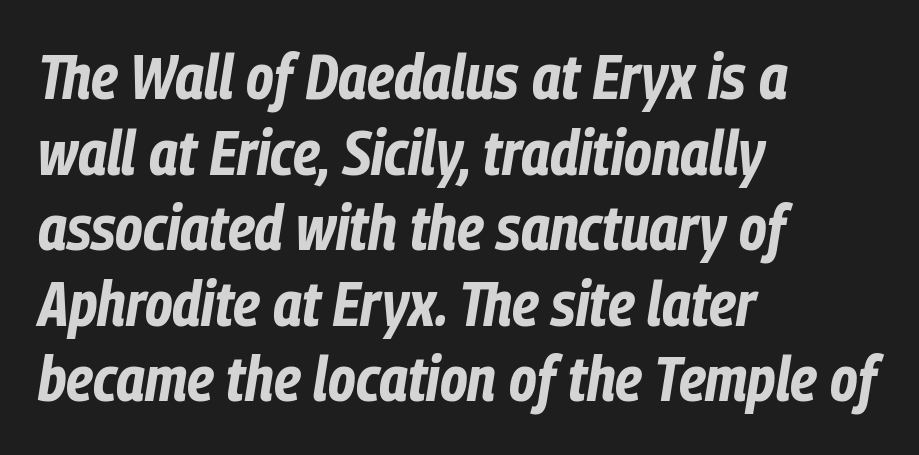
{"italic": "yes", "lean": "right", "slant_degrees": 9, "bold": "yes", "weight": "bold", "width": "condensed", "stroke_contrast": "low", "x_height": "medium", "monospaced": "no", "underline": "no", "align": "left", "line_spacing_ratio": 1.2, "letter_spacing": "normal", "letter_spacing_em": 0.0, "glyph_px": 63}
